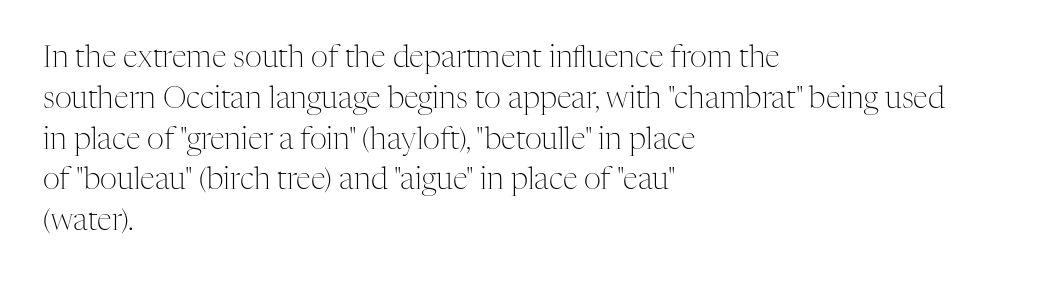
{"serif": "yes", "italic": "no", "bold": "no", "weight": "light", "width": "normal", "stroke_contrast": "medium", "x_height": "medium", "monospaced": "no", "underline": "no", "align": "left", "line_spacing": "normal", "line_spacing_ratio": 1.36, "letter_spacing": "normal", "letter_spacing_em": 0.0, "glyph_px": 30}
